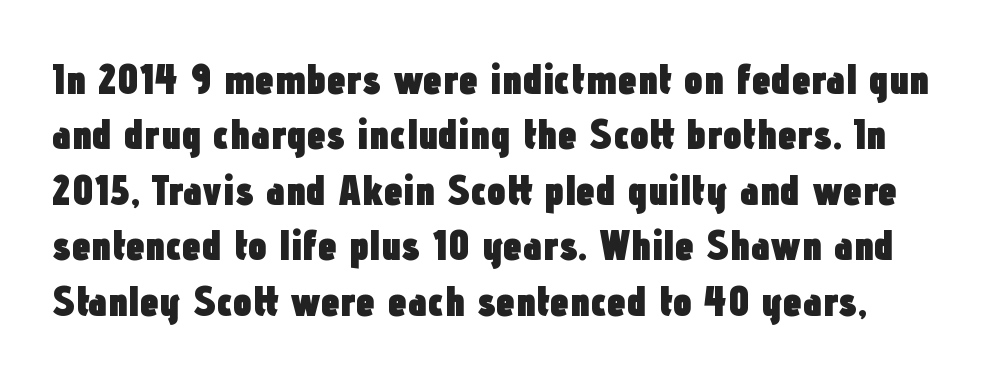
{"serif": "no", "italic": "no", "bold": "yes", "weight": "heavy", "width": "condensed", "stroke_contrast": "low", "x_height": "medium", "monospaced": "no", "underline": "no", "line_spacing": "normal", "line_spacing_ratio": 1.29, "letter_spacing": "normal", "letter_spacing_em": 0.0, "glyph_px": 43}
